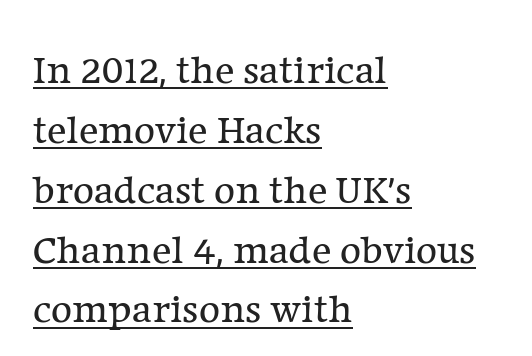
Evenly set lines give the paragraph a standard silhouette. The passage shown is typed in a proportional face where columns would drift. The passage shown has conventional tracking throughout. The rendered words wear a rule along their underside. I'd call this a serif setting — the letters wear small feet. A student would call this left alignment; a typographer would say flush left, rag right.
